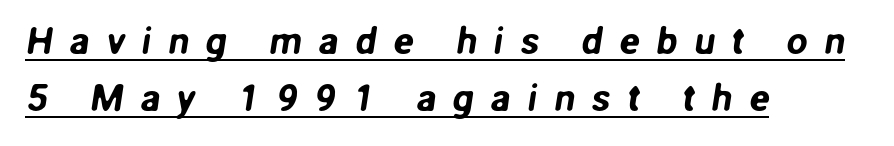
Q: Is the typeface a serif or a sans-serif typeface? A: Sans-serif.
Q: Is the text underlined? A: Yes.
Q: How is the paragraph aligned? A: Left-aligned.
Q: Is the spacing between letters normal or unusually wide? A: Unusually wide.
Q: Is the spacing between lines tight, normal or loose? A: Normal.
Q: Width (condensed, normal, or wide)? A: Normal.
Q: Stroke contrast? A: Low.
Q: x-height? A: Medium.
Q: Monospaced? A: No.
